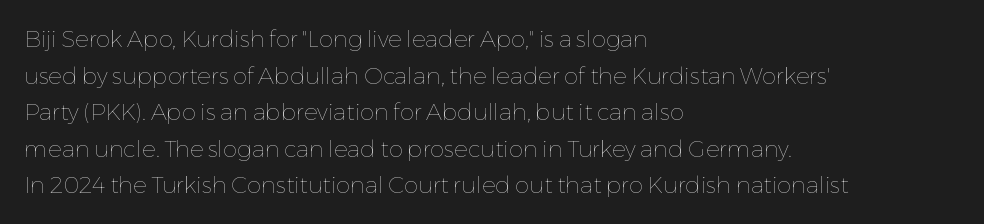
Q: Is the text bold? A: No.
Q: Is the text italic (slanted)? A: No, it is upright.
Q: Is the text underlined? A: No.
Q: How is the paragraph aligned? A: Left-aligned.
Q: Is the spacing between letters normal or unusually wide? A: Normal.
Q: Is the spacing between lines tight, normal or loose? A: Normal.
